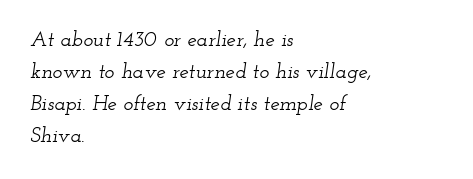
The image shows 21 px text type, italic (leaning right); set left-aligned, normal line spacing (1.53x), normal letter spacing, not underlined.
